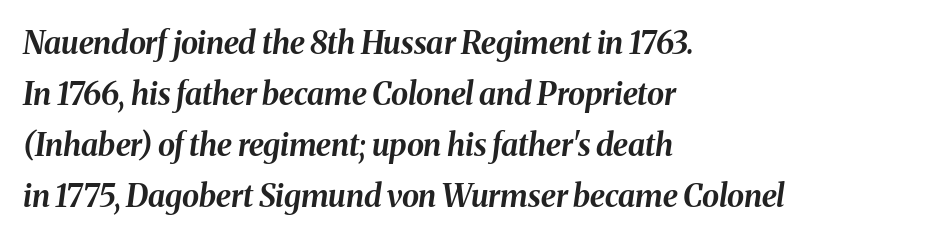
Style check: oblique. Which margin do the lines hug? The left one — the right edge is uneven. The type is set solid horizontally, with unmodified tracking. Lines of text with bare space underneath. If you measured baseline to baseline, you'd find a middling distance.
